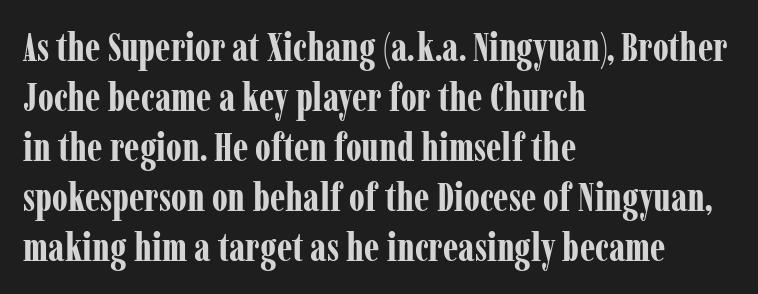
{"serif": "yes", "italic": "no", "bold": "yes", "weight": "bold", "width": "condensed", "stroke_contrast": "low", "x_height": "medium", "monospaced": "no", "underline": "no", "align": "left", "line_spacing": "normal", "line_spacing_ratio": 1.28, "letter_spacing": "normal", "letter_spacing_em": 0.0, "glyph_px": 39}
